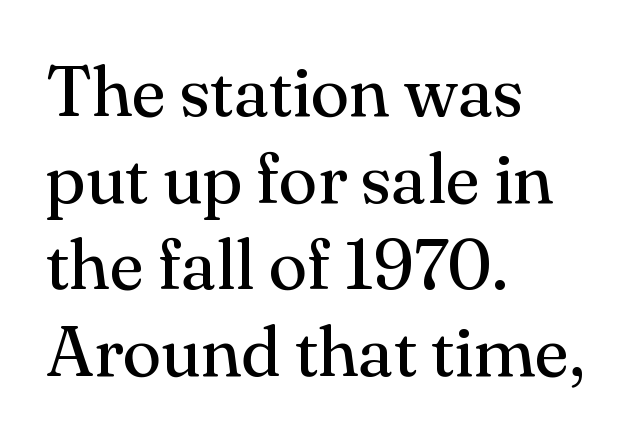
Q: Is the text bold? A: No.
Q: Is the text italic (slanted)? A: No, it is upright.
Q: Is the typeface a serif or a sans-serif typeface? A: Serif.
Q: Is the text underlined? A: No.
Q: How is the paragraph aligned? A: Left-aligned.
Q: Is the spacing between letters normal or unusually wide? A: Normal.
Q: Width (condensed, normal, or wide)? A: Normal.
Q: Stroke contrast? A: Medium.
Q: x-height? A: Small.
Q: Monospaced? A: No.
